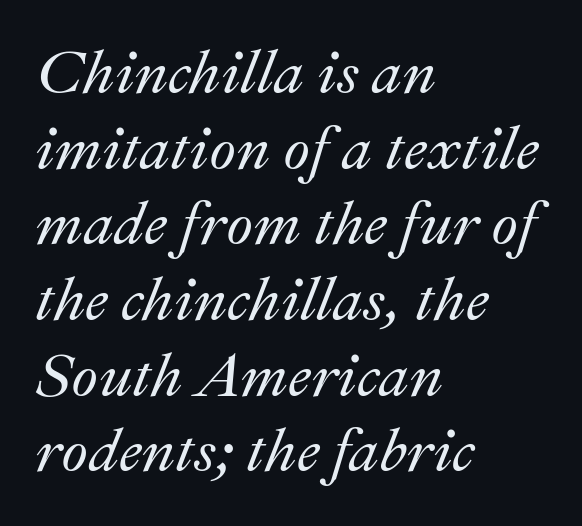
The glyphs look as if they've been sheared to an angle. These lines stack with their left ends in a neat column. Check under the words: just untouched page. The tracking reads as untouched default to a designer's eye. Think of a printed novel: that variable character pitch is what you see here.
